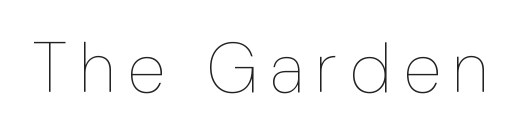
Q: Is the text bold? A: No.
Q: Is the text italic (slanted)? A: No, it is upright.
Q: Is the text underlined? A: No.
Q: Is the spacing between letters normal or unusually wide? A: Unusually wide.
Q: Width (condensed, normal, or wide)? A: Condensed.
Q: Stroke contrast? A: Low.
Q: x-height? A: Medium.
Q: Monospaced? A: No.
